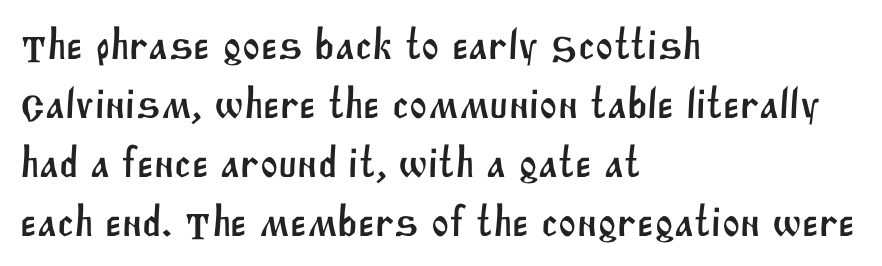
Proportional: the letters do not fall into vertical columns. Line starts are locked; line ends wander. How would I describe the line gaps? Plain and ordinary. This sample uses plain, unmodified letter spacing. Nobody drew a line under any word here. What kind of face is this? One without serifs — a sans.
